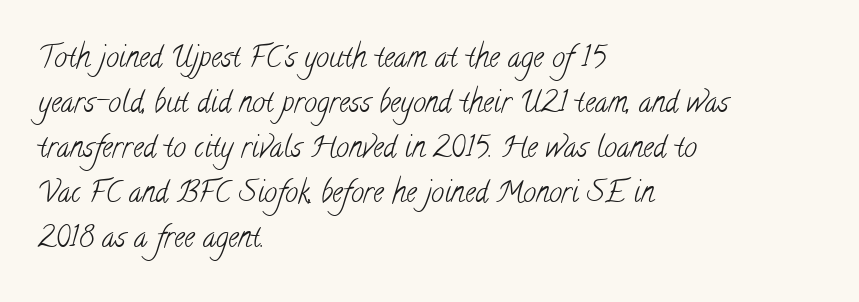
{"serif": "yes", "bold": "no", "weight": "light", "width": "condensed", "stroke_contrast": "low", "x_height": "small", "monospaced": "no", "underline": "no", "align": "left", "line_spacing": "normal", "line_spacing_ratio": 1.55, "letter_spacing": "normal", "letter_spacing_em": 0.0, "glyph_px": 29}
